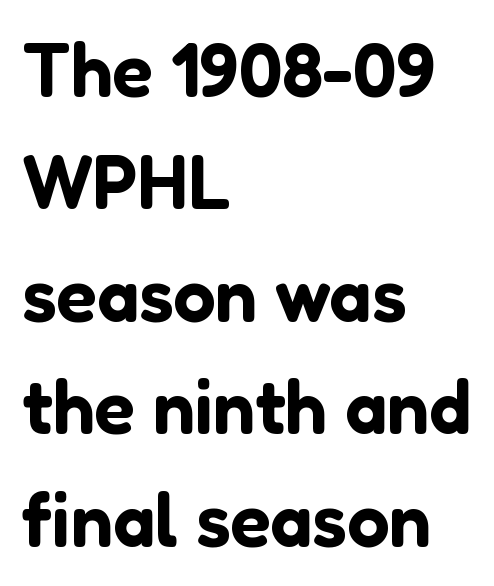
Q: Is the text italic (slanted)? A: No, it is upright.
Q: Is the typeface a serif or a sans-serif typeface? A: Sans-serif.
Q: Is the text underlined? A: No.
Q: How is the paragraph aligned? A: Left-aligned.
Q: Is the spacing between letters normal or unusually wide? A: Normal.
Q: Is the spacing between lines tight, normal or loose? A: Normal.
Q: Width (condensed, normal, or wide)? A: Normal.
Q: Stroke contrast? A: Low.
Q: x-height? A: Medium.
Q: Monospaced? A: No.
